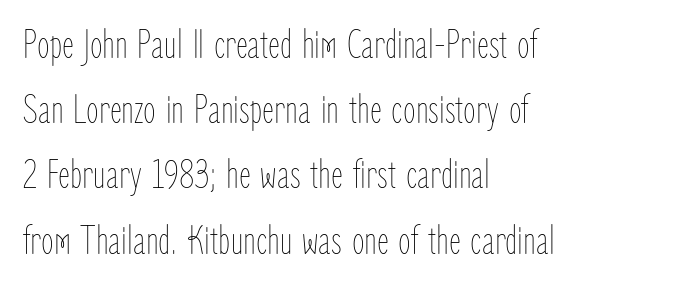
Whoever set this chose a conventional vertical rhythm. The glyphs are unaccompanied by any horizontal stroke below them. Honestly, the letter spacing is just normal — you wouldn't notice it. If you drew a ruler down the left edge, every line would touch it.
